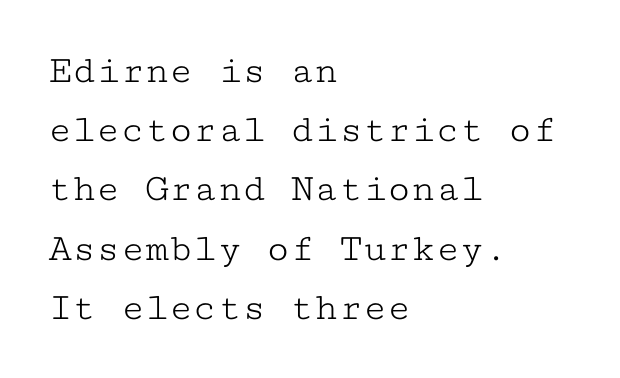
{"serif": "yes", "italic": "no", "bold": "no", "weight": "light", "width": "wide", "stroke_contrast": "low", "x_height": "medium", "monospaced": "yes", "underline": "no", "align": "left", "line_spacing": "normal", "line_spacing_ratio": 1.48, "letter_spacing": "normal", "letter_spacing_em": 0.0, "glyph_px": 40}
